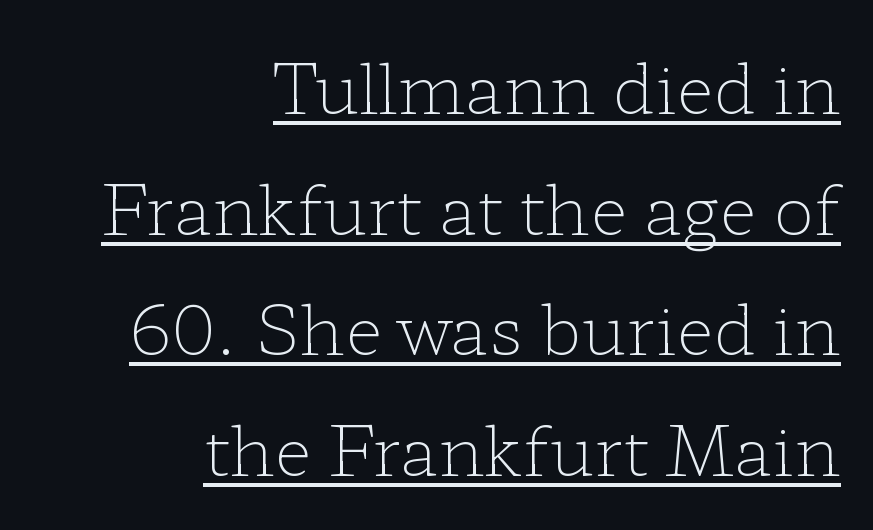
The face used here is rendered with its standard letterfit. In terms of letterform style, serifs are clearly present. Every stem runs plumb, perpendicular to the baseline. The weight tops out at a normal text grade. The passage is arranged like a letterhead date or caption credit — flush right.
